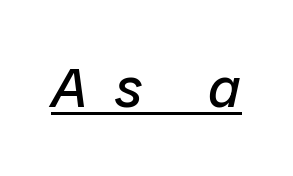
Is the stroke heavy? The answer is a plain regular-or-lighter. The tracking reads as deliberately expanded to a designer's eye. Slanted lettering throughout. Quick note: underline on.
